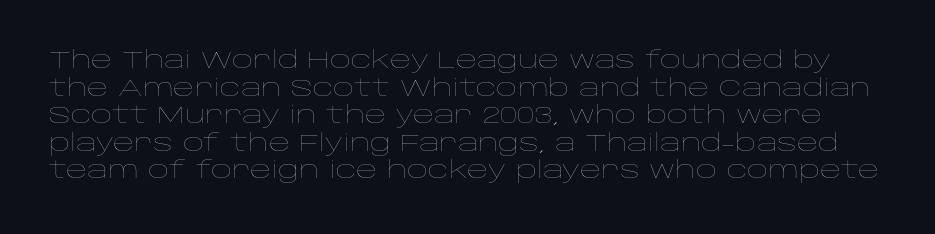
Q: Is the text bold? A: No.
Q: Is the text italic (slanted)? A: No, it is upright.
Q: Is the text underlined? A: No.
Q: Is the spacing between letters normal or unusually wide? A: Normal.
